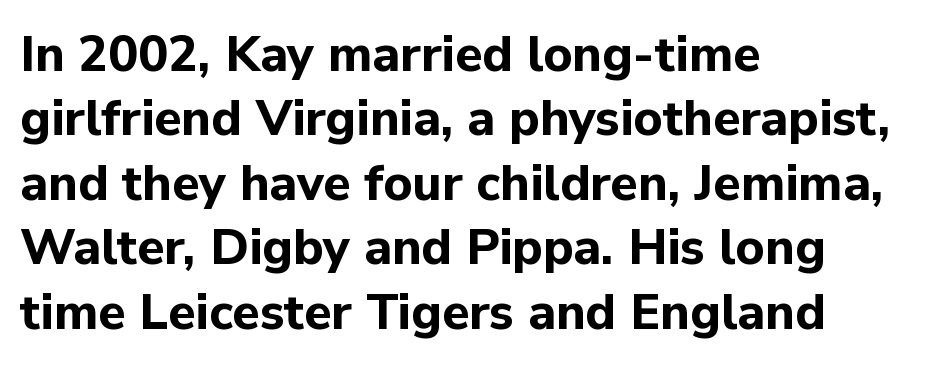
The image shows 50 px bold sans-serif type, upright; set left-aligned, normal line spacing (1.29x), normal letter spacing, not underlined; low stroke contrast and a medium x-height.
